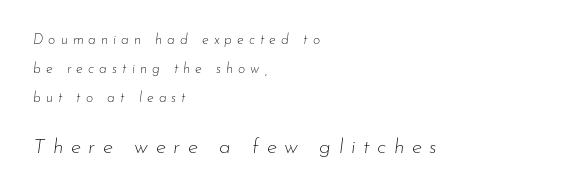
Q: Is the text bold? A: No.
Q: Is the text italic (slanted)? A: Yes, it leans right by about 7 degrees.
Q: Is the text underlined? A: No.
Q: How is the paragraph aligned? A: Left-aligned.
Q: Is the spacing between letters normal or unusually wide? A: Unusually wide.
Q: Is the spacing between lines tight, normal or loose? A: Loose.
Q: Which block of text is set in a larger size, the first (top) or the second (bottom)? A: The second (bottom) one.
